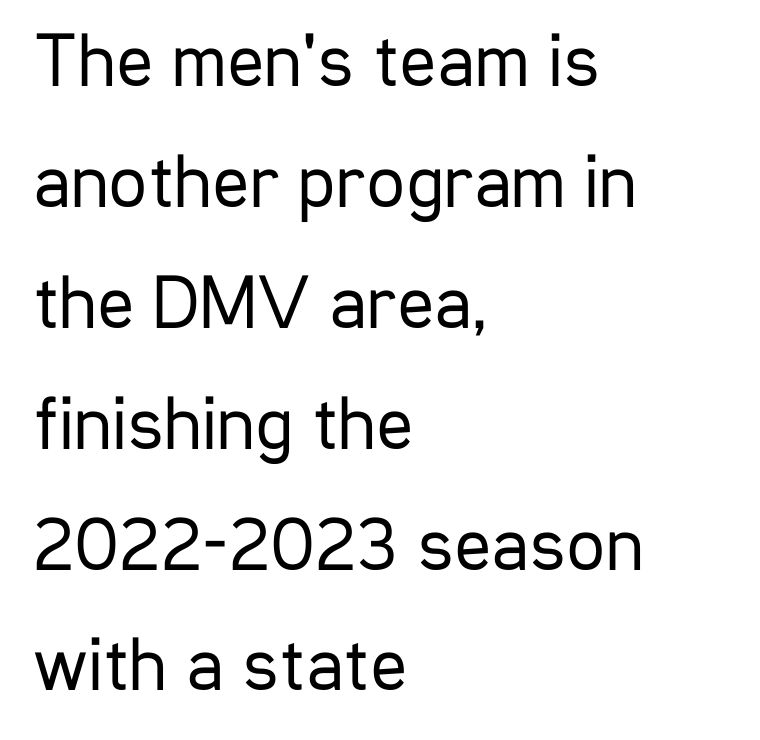
The image shows 77 px regular-weight, condensed sans-serif type, upright; set left-aligned, normal line spacing (1.57x), normal letter spacing, not underlined; low stroke contrast and a medium x-height.
